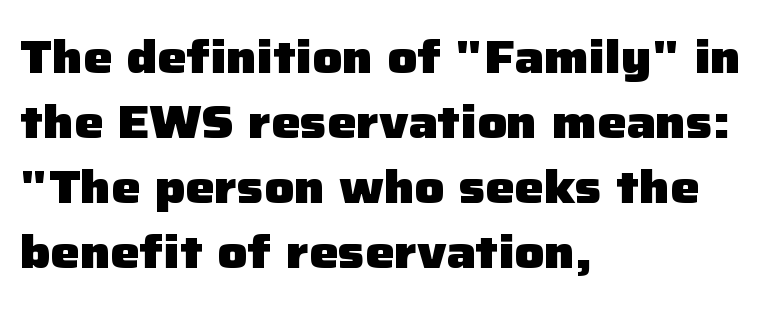
{"serif": "no", "italic": "no", "bold": "yes", "weight": "heavy", "width": "normal", "stroke_contrast": "low", "x_height": "medium", "monospaced": "no", "underline": "no", "align": "left", "line_spacing": "normal", "line_spacing_ratio": 1.41, "letter_spacing": "normal", "letter_spacing_em": 0.0, "glyph_px": 46}
